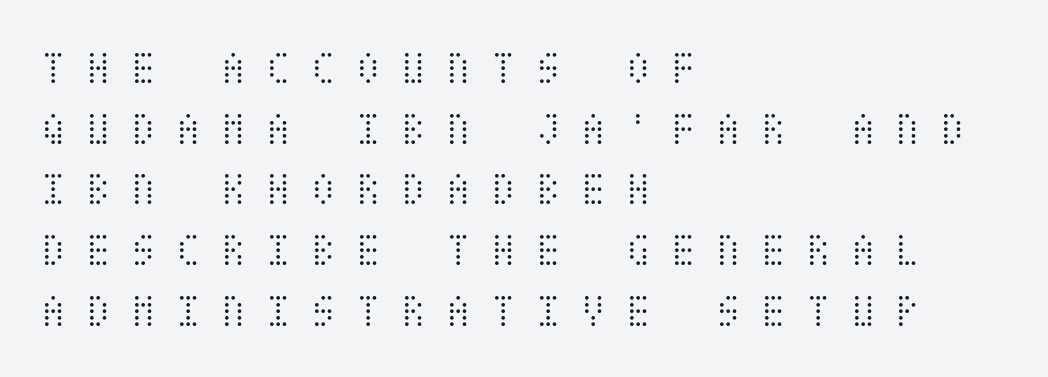
{"italic": "no", "bold": "no", "weight": "light", "width": "condensed", "stroke_contrast": "medium", "x_height": "large", "underline": "no", "align": "left", "line_spacing": "normal", "line_spacing_ratio": 1.29, "letter_spacing": "wide", "letter_spacing_em": 0.41, "glyph_px": 47}
